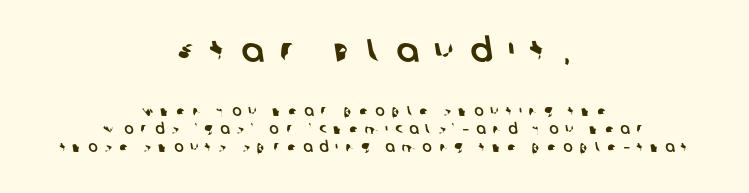
The image shows 33 px sans-serif type; set centered, normal line spacing (1.29x), unusually wide letter spacing (+0.49 em), not underlined; the first (top) block is 2.36x larger; low stroke contrast and a large x-height.
